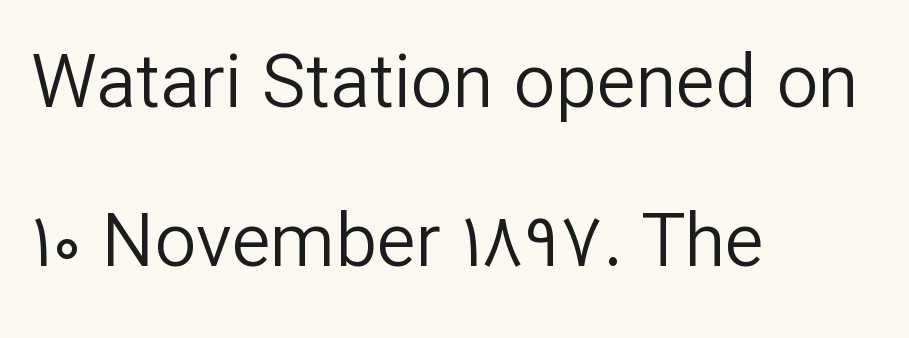
The gaps between neighbouring characters are ordinary and unremarkable. Spacing verdict: proportional, widths tailored to each character. This rendering employs a face without finishing strokes, i.e., a sans-serif. Counters stay open thanks to moderate or lighter strokes. Posture: upright roman.
